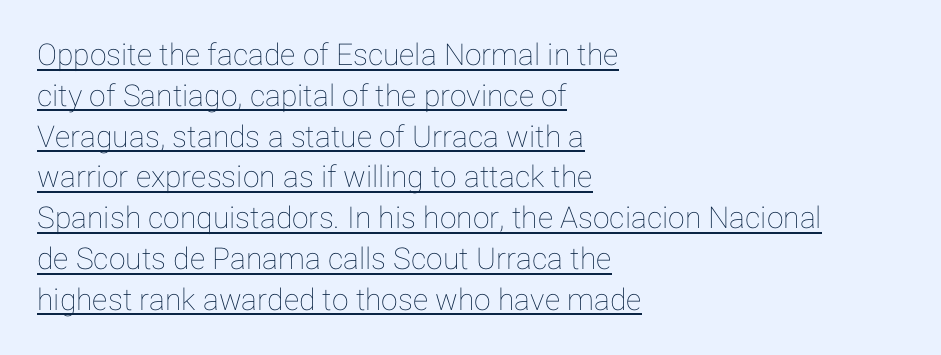
The paragraph shown leans on its left margin. Notice how the stems are strictly vertical — no italics here. Between one letter and the next there's only the usual sliver of space. In terms of leading, this rendering sits right in the middle. The sample's only ornament is a line tracing under the words. The rendering uses natural spacing where letterforms have individual widths.
